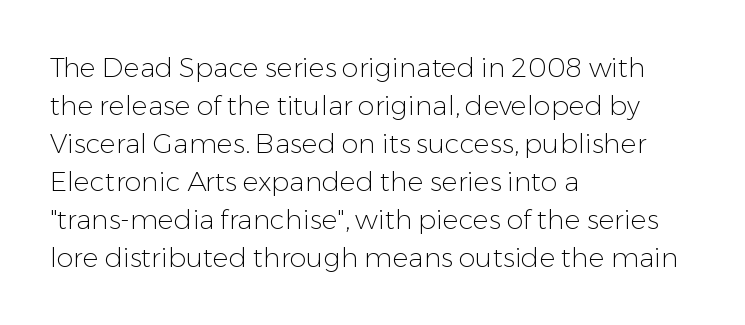
The image shows 27 px text type, upright; set left-aligned, normal line spacing (1.41x), normal letter spacing, not underlined.
